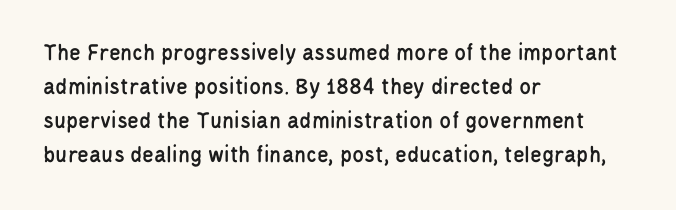
Q: Is the text italic (slanted)? A: No, it is upright.
Q: Is the text underlined? A: No.
Q: How is the paragraph aligned? A: Left-aligned.
Q: Is the spacing between letters normal or unusually wide? A: Normal.
Q: Is the spacing between lines tight, normal or loose? A: Normal.
